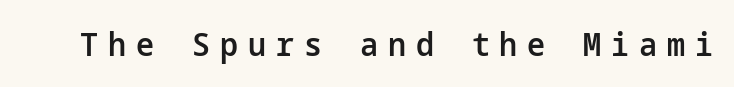
Q: Is the text bold? A: Semi-bold.
Q: Is the text italic (slanted)? A: No, it is upright.
Q: Is the typeface a serif or a sans-serif typeface? A: Sans-serif.
Q: Is the text underlined? A: No.
Q: Is the spacing between letters normal or unusually wide? A: Unusually wide.
Q: Width (condensed, normal, or wide)? A: Normal.
Q: Stroke contrast? A: Low.
Q: x-height? A: Medium.
